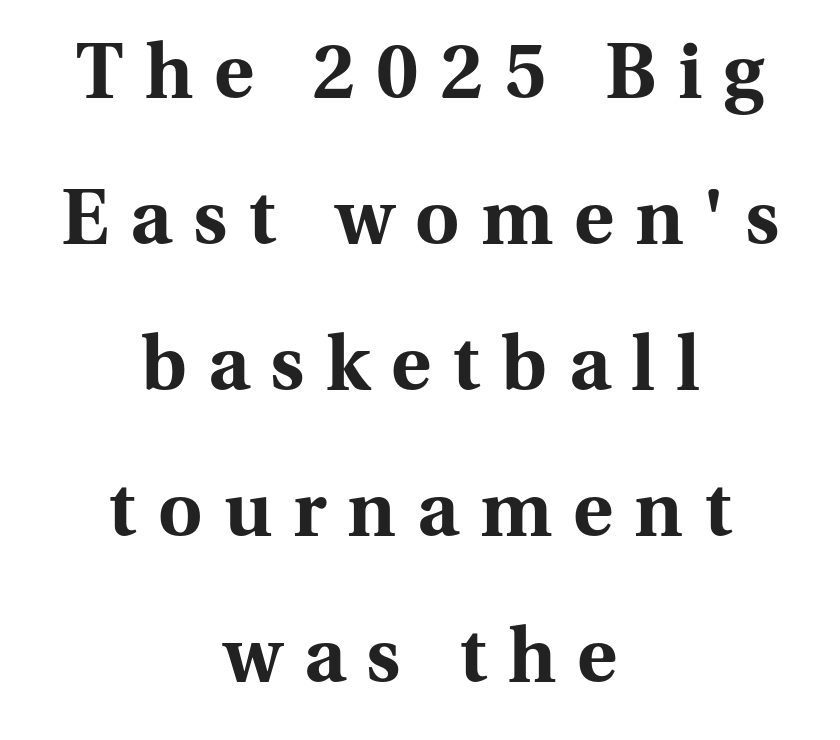
These lines were composed using upright roman letters. What's the leading like? Stretched, with rows far apart. The passage shown is typed in a proportional face where columns would drift. In terms of weight, the rendering is a true, heavy bold. Stroke terminals: seriffed.
